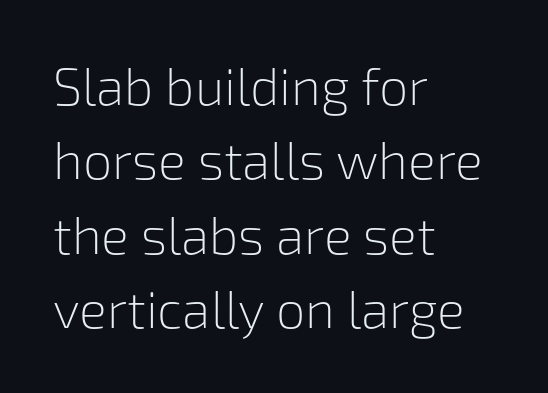
Q: Is the text bold? A: No.
Q: Is the text italic (slanted)? A: No, it is upright.
Q: Is the typeface a serif or a sans-serif typeface? A: Sans-serif.
Q: Is the text underlined? A: No.
Q: How is the paragraph aligned? A: Left-aligned.
Q: Is the spacing between letters normal or unusually wide? A: Normal.
Q: Is the spacing between lines tight, normal or loose? A: Normal.
Q: Width (condensed, normal, or wide)? A: Normal.
Q: Stroke contrast? A: Low.
Q: x-height? A: Medium.
Q: Monospaced? A: No.
